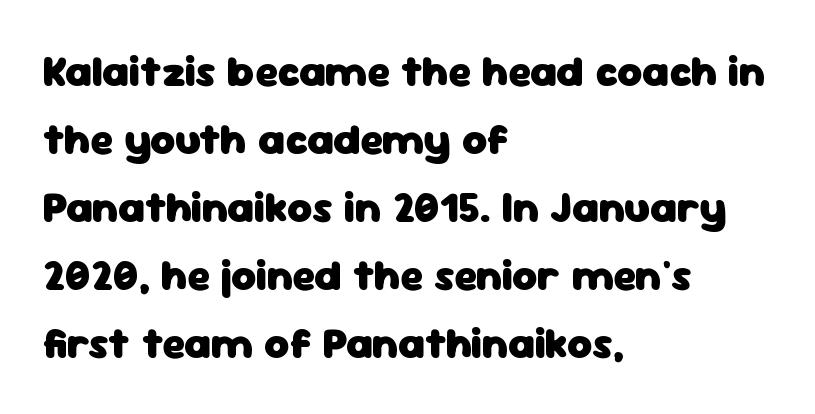
{"serif": "no", "italic": "no", "bold": "yes", "weight": "heavy", "width": "normal", "stroke_contrast": "low", "x_height": "medium", "monospaced": "no", "underline": "no", "align": "left", "line_spacing": "normal", "line_spacing_ratio": 1.58, "letter_spacing": "normal", "letter_spacing_em": 0.0, "glyph_px": 43}
